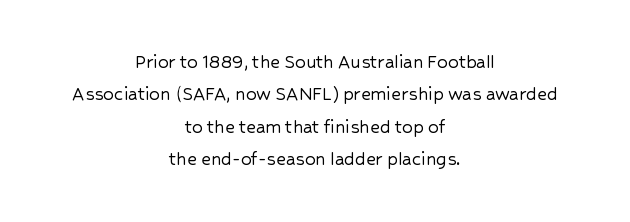
The image shows 21 px text type, upright; set centered, normal line spacing (1.54x), normal letter spacing, not underlined.
